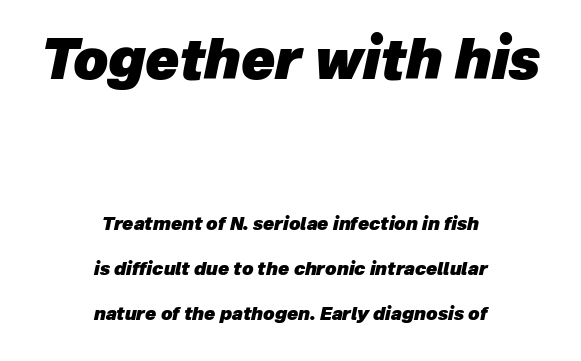
Q: Is the text bold? A: Yes.
Q: Is the text italic (slanted)? A: Yes, it leans right by about 12 degrees.
Q: Is the text underlined? A: No.
Q: How is the paragraph aligned? A: Centered.
Q: Is the spacing between letters normal or unusually wide? A: Normal.
Q: Is the spacing between lines tight, normal or loose? A: Loose.
Q: Which block of text is set in a larger size, the first (top) or the second (bottom)? A: The first (top) one.
Q: Width (condensed, normal, or wide)? A: Normal.
Q: Stroke contrast? A: Low.
Q: x-height? A: Medium.
Q: Monospaced? A: No.
